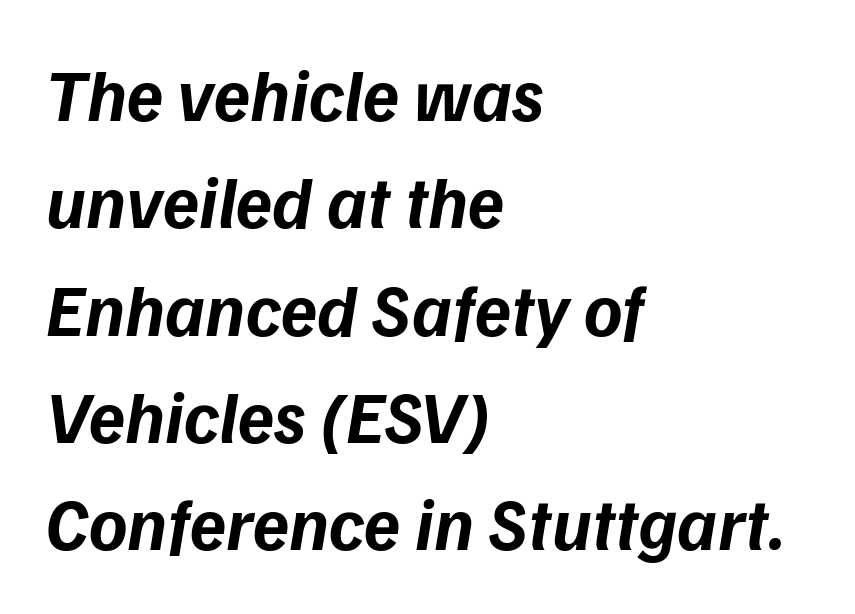
Q: Is the text bold? A: Yes.
Q: Is the typeface a serif or a sans-serif typeface? A: Sans-serif.
Q: Is the text underlined? A: No.
Q: How is the paragraph aligned? A: Left-aligned.
Q: Is the spacing between letters normal or unusually wide? A: Normal.
Q: Is the spacing between lines tight, normal or loose? A: Normal.
Q: Width (condensed, normal, or wide)? A: Normal.
Q: Stroke contrast? A: Low.
Q: x-height? A: Medium.
Q: Monospaced? A: No.
